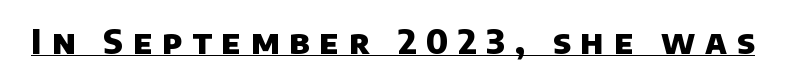
{"serif": "no", "bold": "yes", "weight": "heavy", "width": "normal", "stroke_contrast": "low", "x_height": "large", "monospaced": "no", "underline": "yes", "letter_spacing": "wide", "letter_spacing_em": 0.3, "glyph_px": 33}
